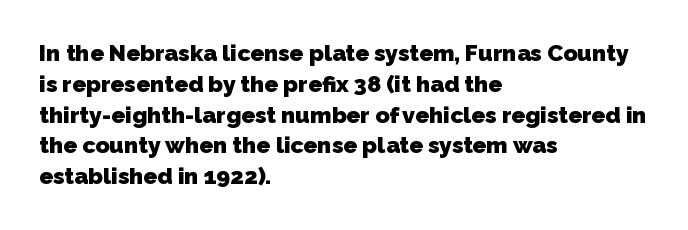
The image shows 23 px bold type; set left-aligned, normal line spacing (1.34x), normal letter spacing, not underlined.
